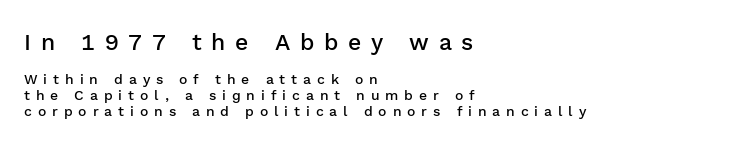
{"italic": "no", "bold": "semi", "underline": "no", "align": "left", "line_spacing": "tight", "line_spacing_ratio": 1.12, "letter_spacing": "wide", "letter_spacing_em": 0.42, "larger_block": "first", "size_ratio": 1.64, "glyph_px": 23}
